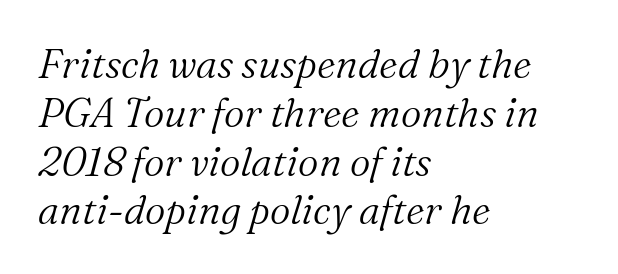
{"serif": "yes", "italic": "yes", "lean": "right", "slant_degrees": 16, "bold": "no", "weight": "light", "width": "normal", "stroke_contrast": "medium", "x_height": "medium", "monospaced": "no", "underline": "no", "align": "left", "line_spacing_ratio": 1.22, "letter_spacing": "normal", "letter_spacing_em": 0.0, "glyph_px": 40}
